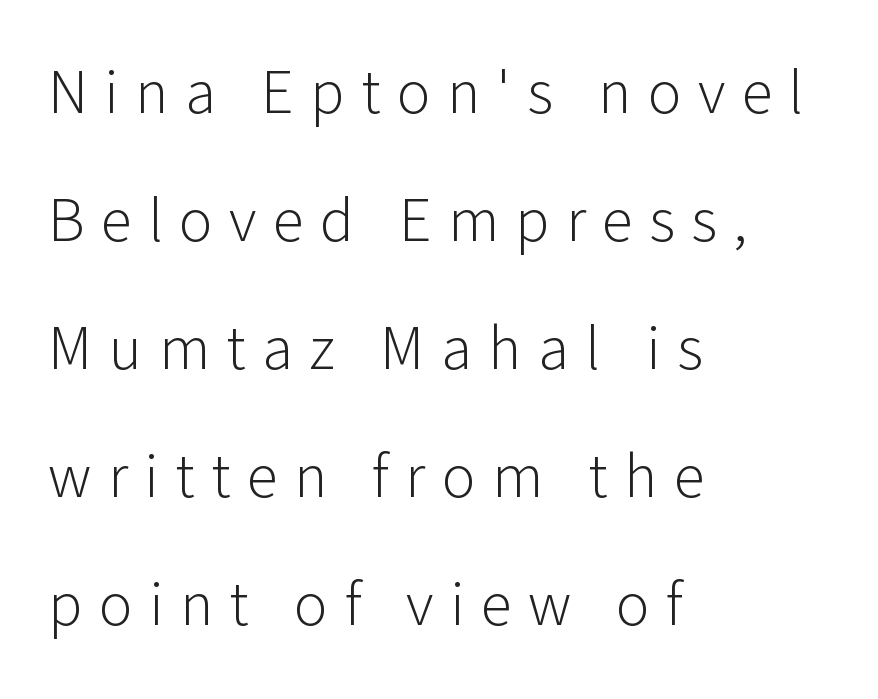
Q: Is the text bold? A: No.
Q: Is the text italic (slanted)? A: No, it is upright.
Q: Is the typeface a serif or a sans-serif typeface? A: Sans-serif.
Q: Is the text underlined? A: No.
Q: How is the paragraph aligned? A: Left-aligned.
Q: Is the spacing between letters normal or unusually wide? A: Unusually wide.
Q: Is the spacing between lines tight, normal or loose? A: Loose.
Q: Width (condensed, normal, or wide)? A: Normal.
Q: Stroke contrast? A: Low.
Q: x-height? A: Medium.
Q: Monospaced? A: No.
